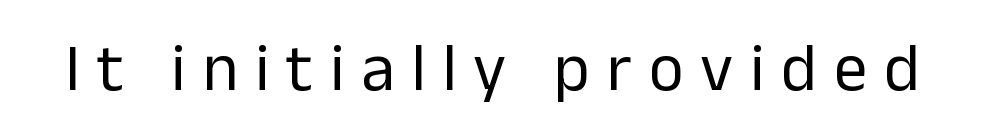
Character widths vary here, with narrow letters taking less room than wide ones. Is this a sans? Yes — the strokes have no serifs. Stroke thickness stays within the range of a standard reading face or lighter. Quick note: underline off. Designer's note — italics off, roman on. The horizontal fit of the characters is loose and conspicuously gappy.
